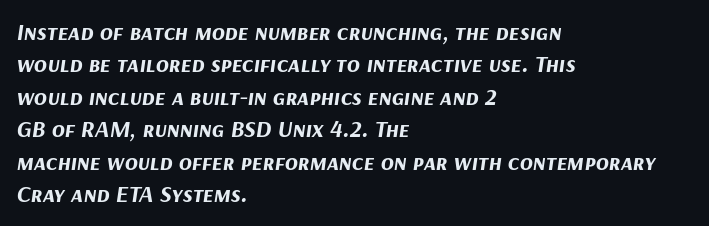
The image shows 24 px bold type, italic (leaning right); set left-aligned, normal line spacing (1.35x), normal letter spacing, not underlined.
